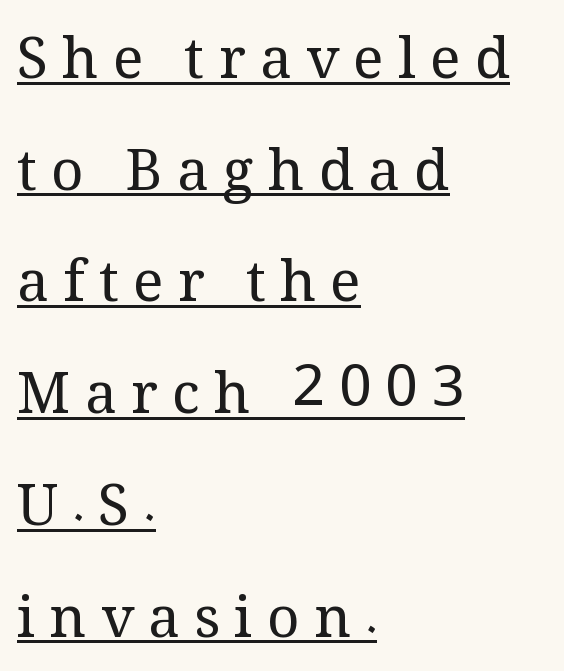
In terms of letterspacing, this is a distinctly airy, spread setting. These glyphs show unthickened strokes, regular width or finer. The ragged edge is on the right, which tells us the setting is flush left. Does the type have serifs? Yes, each stem ends in a small foot.
